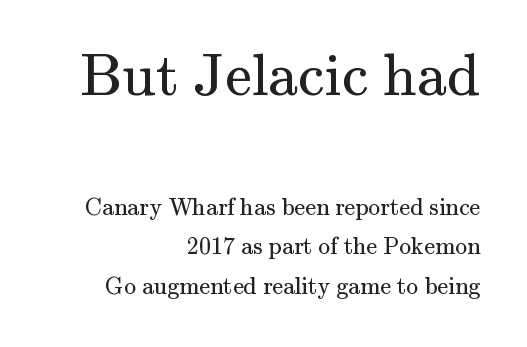
{"serif": "yes", "italic": "no", "bold": "no", "weight": "regular", "width": "normal", "stroke_contrast": "medium", "x_height": "small", "monospaced": "no", "underline": "no", "align": "right", "line_spacing": "normal", "line_spacing_ratio": 1.66, "letter_spacing": "normal", "letter_spacing_em": 0.0, "larger_block": "first", "size_ratio": 2.5, "glyph_px": 60}
